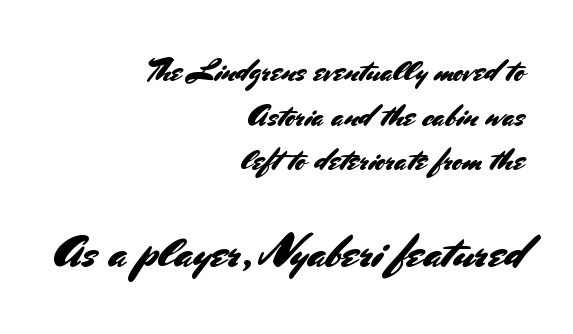
Q: Is the text italic (slanted)? A: Yes.
Q: Is the typeface a serif or a sans-serif typeface? A: Sans-serif.
Q: Is the text underlined? A: No.
Q: How is the paragraph aligned? A: Right-aligned.
Q: Is the spacing between letters normal or unusually wide? A: Normal.
Q: Is the spacing between lines tight, normal or loose? A: Normal.
Q: Which block of text is set in a larger size, the first (top) or the second (bottom)? A: The second (bottom) one.
Q: Width (condensed, normal, or wide)? A: Normal.
Q: Stroke contrast? A: Medium.
Q: x-height? A: Small.
Q: Monospaced? A: No.
